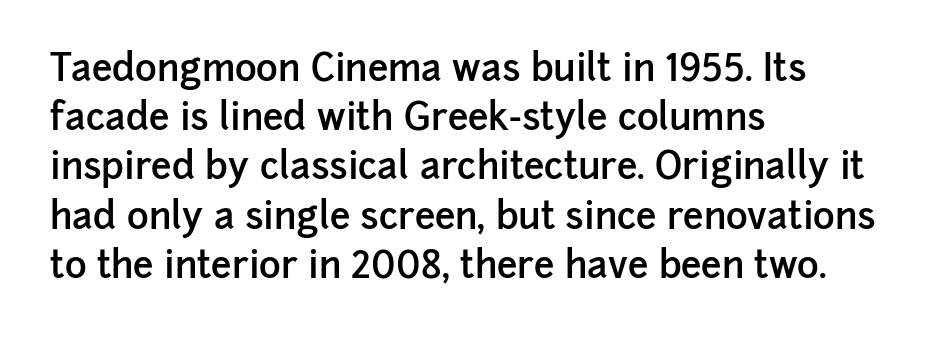
Q: Is the text bold? A: Semi-bold.
Q: Is the text italic (slanted)? A: No, it is upright.
Q: Is the typeface a serif or a sans-serif typeface? A: Sans-serif.
Q: Is the text underlined? A: No.
Q: How is the paragraph aligned? A: Left-aligned.
Q: Is the spacing between letters normal or unusually wide? A: Normal.
Q: Is the spacing between lines tight, normal or loose? A: Normal.
Q: Width (condensed, normal, or wide)? A: Normal.
Q: Stroke contrast? A: Low.
Q: x-height? A: Medium.
Q: Monospaced? A: No.
